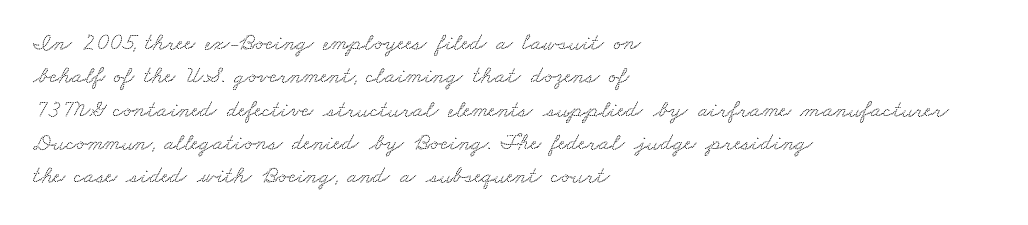
Q: Is the text underlined? A: No.
Q: How is the paragraph aligned? A: Left-aligned.
Q: Is the spacing between letters normal or unusually wide? A: Normal.
Q: Is the spacing between lines tight, normal or loose? A: Normal.
